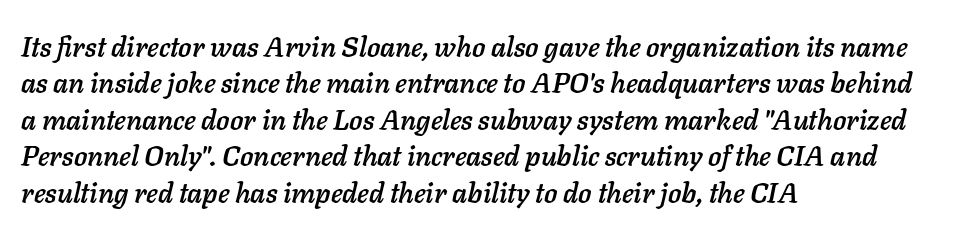
{"italic": "yes", "lean": "right", "slant_degrees": 11, "width": "normal", "stroke_contrast": "low", "x_height": "medium", "monospaced": "no", "underline": "no", "align": "left", "line_spacing": "normal", "line_spacing_ratio": 1.3, "letter_spacing": "normal", "letter_spacing_em": 0.0, "glyph_px": 28}
